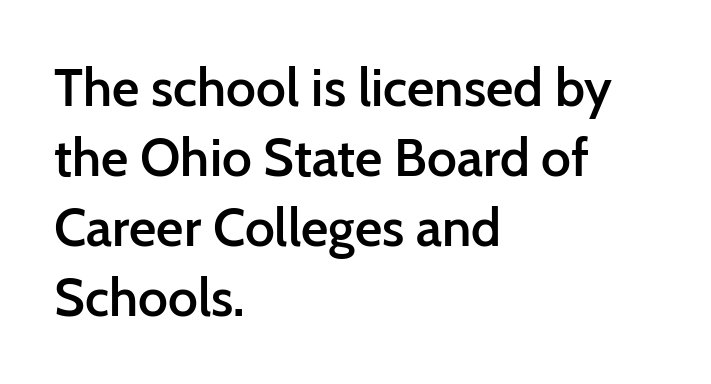
The image shows 53 px semibold sans-serif type, upright; set left-aligned, normal line spacing (1.32x), normal letter spacing, not underlined; low stroke contrast and a medium x-height.
